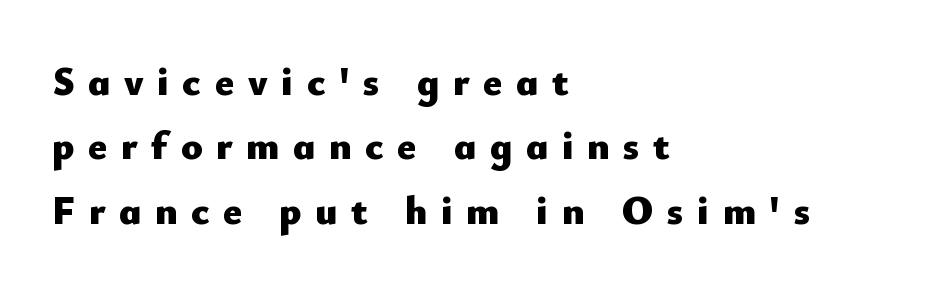
The image shows 40 px heavy sans-serif type, upright; set left-aligned, normal line spacing (1.61x), unusually wide letter spacing (+0.34 em), not underlined; low stroke contrast and a small x-height.
